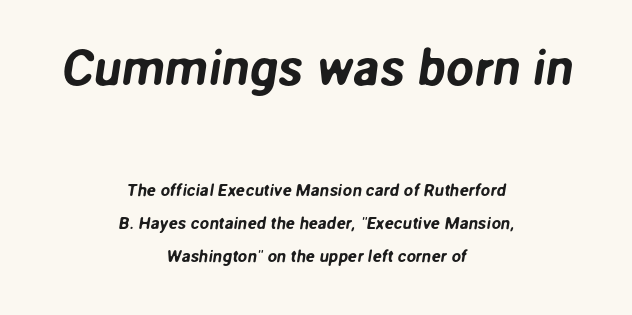
{"serif": "no", "width": "normal", "stroke_contrast": "low", "x_height": "medium", "monospaced": "no", "underline": "no", "align": "center", "line_spacing": "loose", "line_spacing_ratio": 1.93, "letter_spacing": "normal", "letter_spacing_em": 0.0, "larger_block": "first", "size_ratio": 2.94, "glyph_px": 50}
